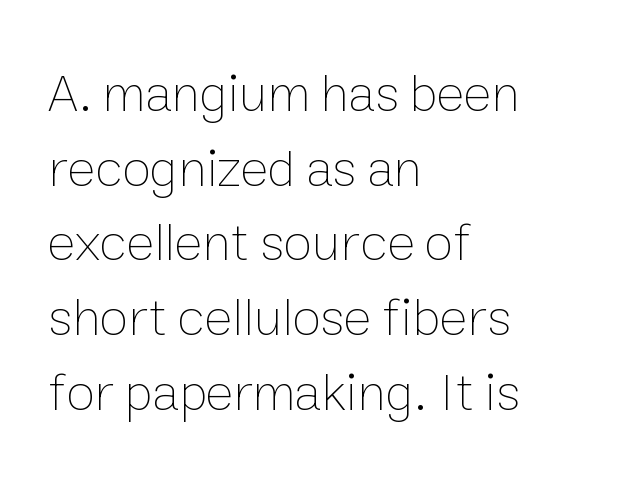
Short and long lines alike share a common starting point at left. Regarding leading, the lines here are spaced in the standard way. Posture: upright roman. Check under the words: just untouched page.
